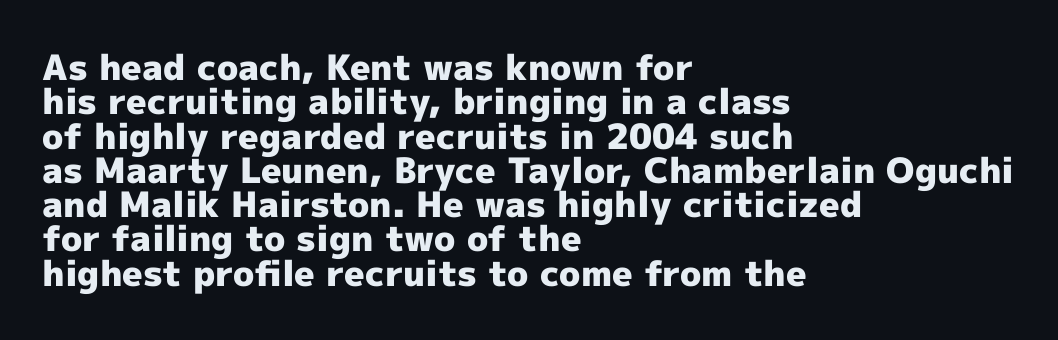
The image shows 35 px heavy sans-serif type, upright; set left-aligned, tight line spacing (0.98x), normal letter spacing, not underlined; a medium x-height.
